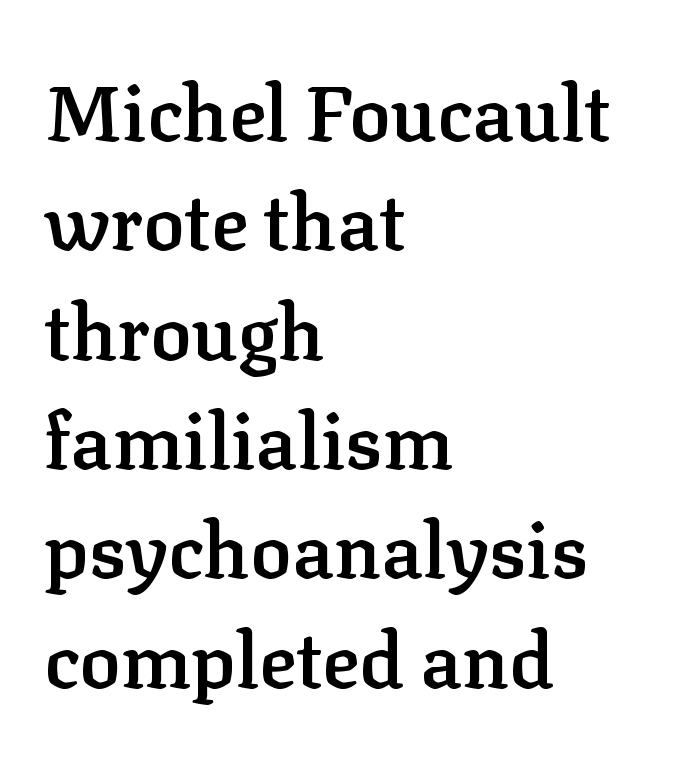
Q: Is the text bold? A: Semi-bold.
Q: Is the text italic (slanted)? A: No, it is upright.
Q: Is the typeface a serif or a sans-serif typeface? A: Serif.
Q: Is the text underlined? A: No.
Q: How is the paragraph aligned? A: Left-aligned.
Q: Is the spacing between letters normal or unusually wide? A: Normal.
Q: Is the spacing between lines tight, normal or loose? A: Normal.
Q: Width (condensed, normal, or wide)? A: Normal.
Q: Stroke contrast? A: Low.
Q: x-height? A: Medium.
Q: Monospaced? A: No.
